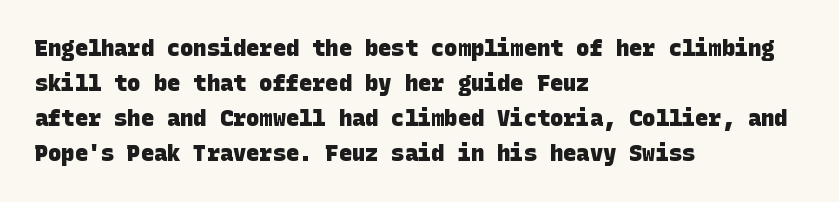
A student would call this left alignment; a typographer would say flush left, rag right. Regular leading. Compared with an ordinary text face, these strokes are far heavier — a full bold. Each word holds together tightly as a unit, with standard inter-letter gaps.
